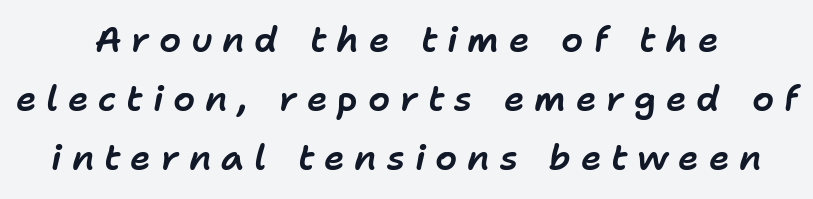
Q: Is the text italic (slanted)? A: Yes, it leans right by about 11 degrees.
Q: Is the text underlined? A: No.
Q: How is the paragraph aligned? A: Centered.
Q: Is the spacing between letters normal or unusually wide? A: Unusually wide.
Q: Is the spacing between lines tight, normal or loose? A: Normal.
Q: Width (condensed, normal, or wide)? A: Normal.
Q: Stroke contrast? A: Low.
Q: x-height? A: Medium.
Q: Monospaced? A: No.
